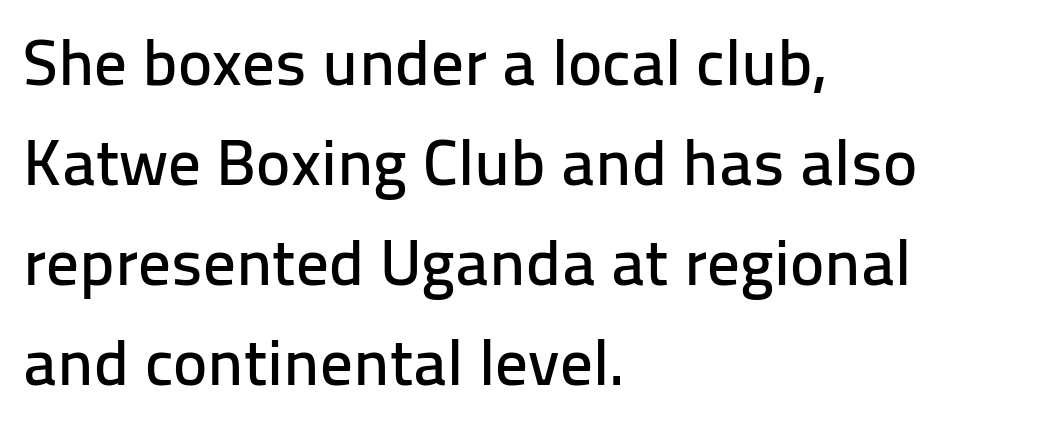
Glance below the letters and you will spot only blank space. Serif or sans? Sans — the stroke terminals are bare. Leftover space on each line is placed entirely after the last word. The face used here is rendered with its standard letterfit. Students, observe: this is what conventionally led text looks like. Vertical strokes here are truly vertical.
